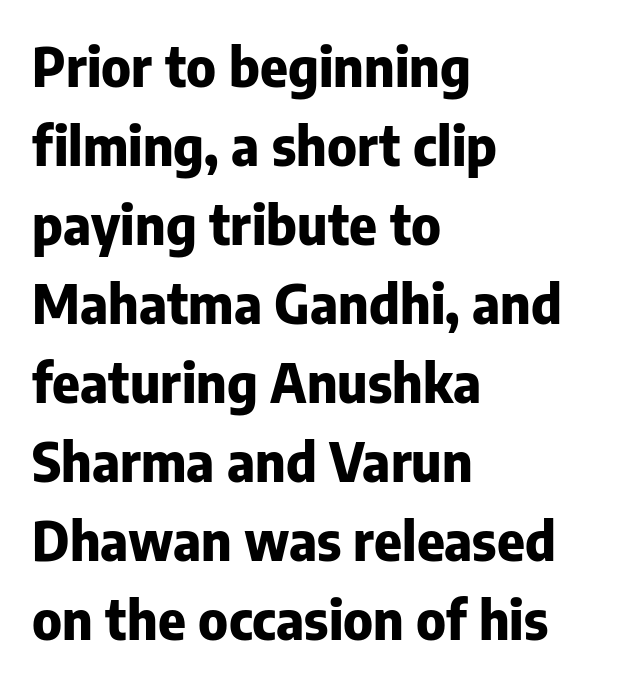
{"serif": "no", "italic": "no", "bold": "yes", "weight": "heavy", "width": "normal", "stroke_contrast": "low", "x_height": "medium", "monospaced": "no", "underline": "no", "align": "left", "line_spacing": "normal", "line_spacing_ratio": 1.49, "letter_spacing": "normal", "letter_spacing_em": 0.0, "glyph_px": 53}
